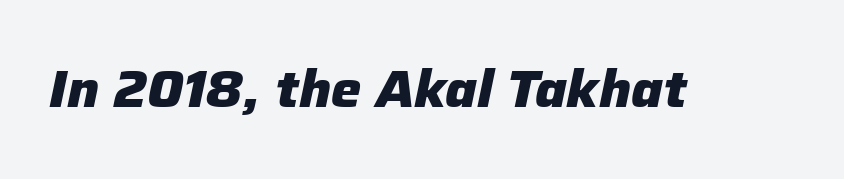
Q: Is the text bold? A: Yes.
Q: Is the text italic (slanted)? A: Yes, it leans right by about 12 degrees.
Q: Is the text underlined? A: No.
Q: Is the spacing between letters normal or unusually wide? A: Normal.
Q: Width (condensed, normal, or wide)? A: Normal.
Q: Stroke contrast? A: Low.
Q: x-height? A: Medium.
Q: Monospaced? A: No.
